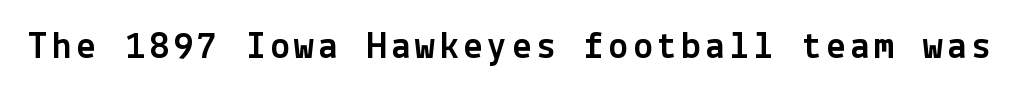
Q: Is the text italic (slanted)? A: No, it is upright.
Q: Is the typeface a serif or a sans-serif typeface? A: Sans-serif.
Q: Is the text underlined? A: No.
Q: Width (condensed, normal, or wide)? A: Normal.
Q: x-height? A: Medium.
